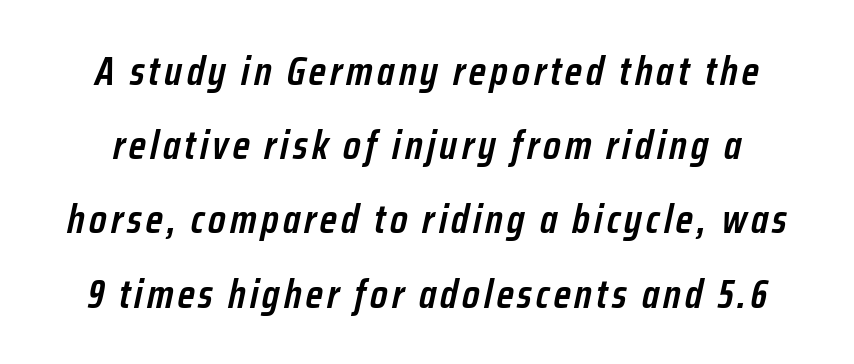
Note the varied advance widths — an 'i' is clearly narrower than an 'm'. The space directly below the letters is spotless. The glyphs look as if they've been sheared to an angle. Strokes here are thickened, but only to semibold level.
